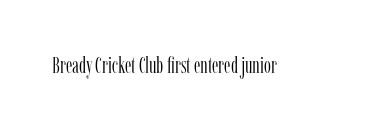
The space directly below the letters is spotless. Quick note: not italic, upright. The line texture is even and compact thanks to regular tracking. These glyphs show unthickened strokes, regular width or finer.
